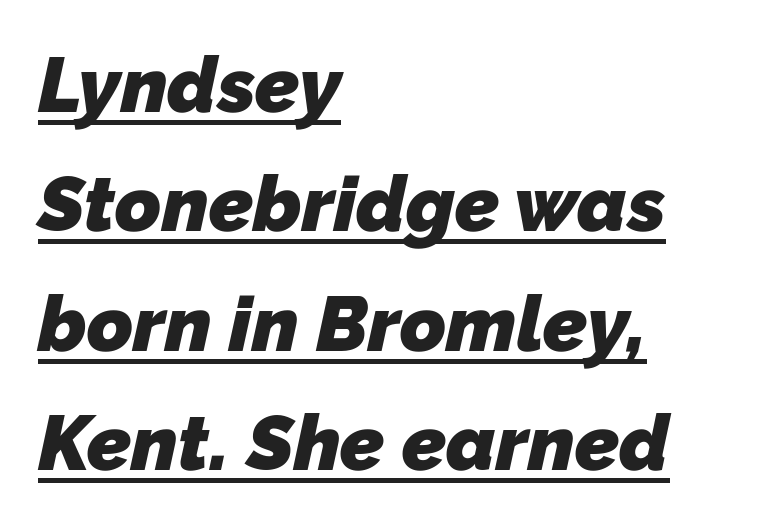
You can tell from the bare stems that sans-serif type was used. Compared with a centered layout, this one pins lines to the left instead. Stroke thickness is high; the sample reads as a true bold. One glance says typical: line gaps are just what's usual. Character widths vary here, with narrow letters taking less room than wide ones. Nothing unusual about the tracking: characters are spaced as the font intends.
